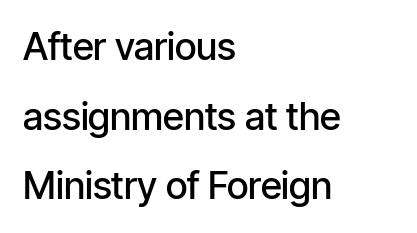
Do the letters lean? They stand straight. Visually the block forms a straight wall on the left and a jagged coastline on the right. The strip under each line holds only bare page. Proportional: the letters do not fall into vertical columns. The rendering uses a semibold face; strokes are thickened but not to full bold. Observe the absence of serifs on each vertical stroke in this sample.
